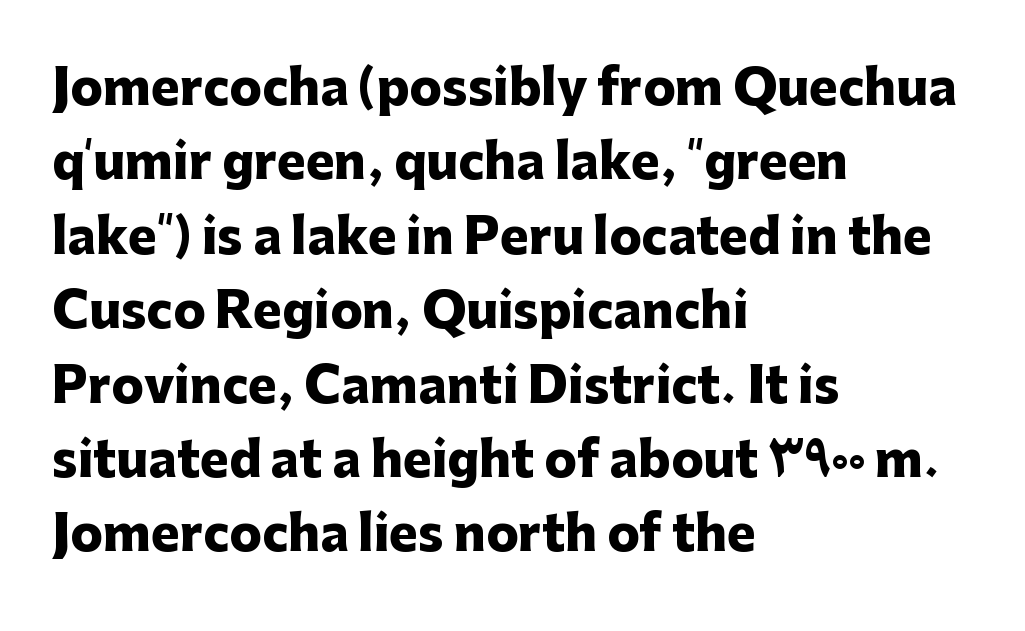
Rows of type keep a routine distance in the vertical direction. A clean baseline with only descenders dipping below it. The specimen reads as upright at a glance. Check where the strokes stop: nothing finishes them off — pure sans. Each line starts at the same left margin while the right side varies.
